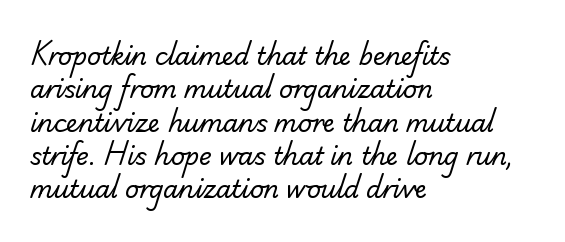
Vertical spacing — default. If you drew a ruler down the left edge, every line would touch it. Stems here are at most as thick as an everyday book face. Is the letter spacing exaggerated? No — it looks like the ordinary default.
